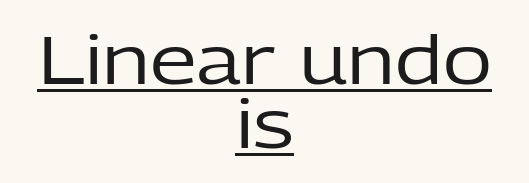
{"serif": "no", "italic": "no", "bold": "no", "weight": "regular", "width": "normal", "stroke_contrast": "low", "x_height": "medium", "monospaced": "no", "underline": "yes", "align": "center", "line_spacing": "tight", "line_spacing_ratio": 0.95, "letter_spacing": "normal", "letter_spacing_em": 0.0, "glyph_px": 67}
